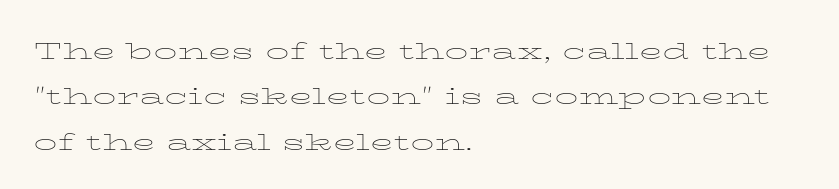
{"italic": "no", "bold": "no", "weight": "thin", "width": "wide", "stroke_contrast": "low", "x_height": "medium", "monospaced": "no", "underline": "no", "align": "left", "line_spacing": "normal", "line_spacing_ratio": 1.46, "letter_spacing": "normal", "letter_spacing_em": 0.0, "glyph_px": 31}
